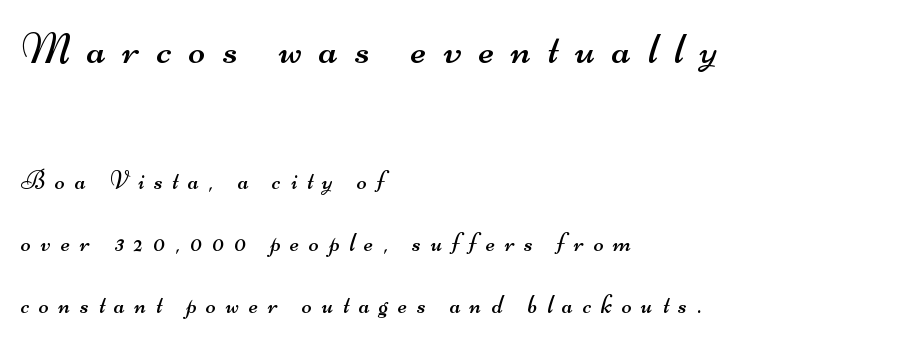
Unlike a traditional serif, this face leaves its strokes unadorned. Heaviness? Minimal to ordinary, like unemphasized prose. Visually the block forms a straight wall on the left and a jagged coastline on the right. Vertical spacing — loose. Spacing verdict: proportional, widths tailored to each character. Honestly, the letter spacing is so wide it's the main thing you notice.
